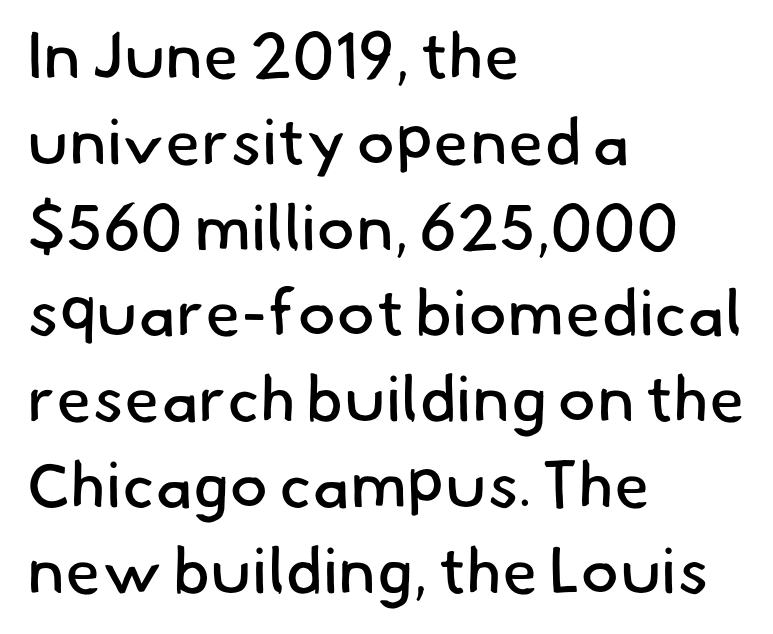
The image shows 65 px regular-weight sans-serif type; set left-aligned, normal line spacing (1.32x), normal letter spacing, not underlined; low stroke contrast and a small x-height.
